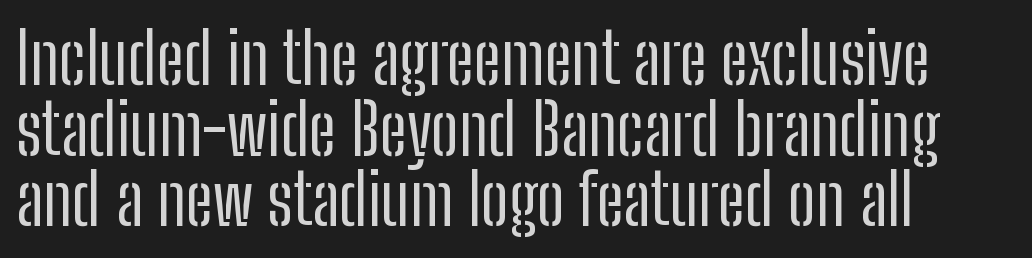
{"serif": "no", "italic": "no", "bold": "no", "weight": "regular", "width": "condensed", "stroke_contrast": "low", "x_height": "medium", "monospaced": "no", "underline": "no", "align": "left", "line_spacing": "tight", "line_spacing_ratio": 1.01, "letter_spacing": "normal", "letter_spacing_em": 0.0, "glyph_px": 70}
